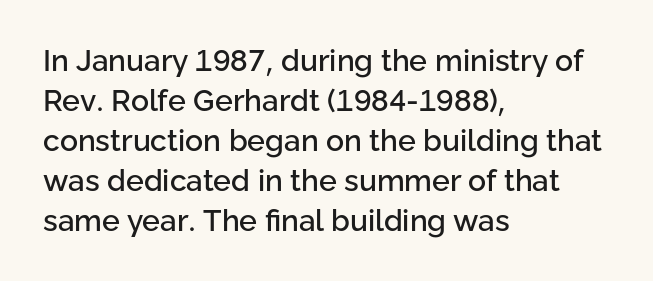
The image shows 30 px sans-serif type, upright; set left-aligned, normal line spacing (1.33x), normal letter spacing, not underlined; low stroke contrast and a medium x-height.
